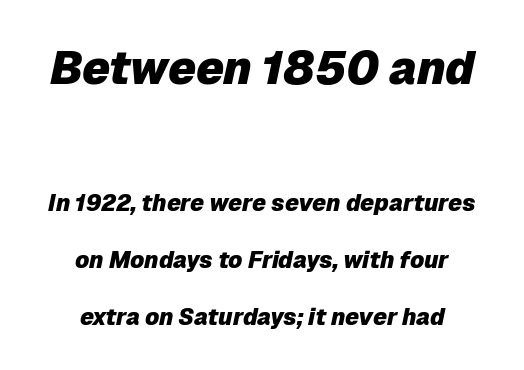
Q: Is the text bold? A: Yes.
Q: Is the text italic (slanted)? A: Yes, it leans right by about 12 degrees.
Q: Is the text underlined? A: No.
Q: How is the paragraph aligned? A: Centered.
Q: Is the spacing between letters normal or unusually wide? A: Normal.
Q: Is the spacing between lines tight, normal or loose? A: Loose.
Q: Which block of text is set in a larger size, the first (top) or the second (bottom)? A: The first (top) one.
Q: Width (condensed, normal, or wide)? A: Normal.
Q: Stroke contrast? A: Low.
Q: x-height? A: Medium.
Q: Monospaced? A: No.
